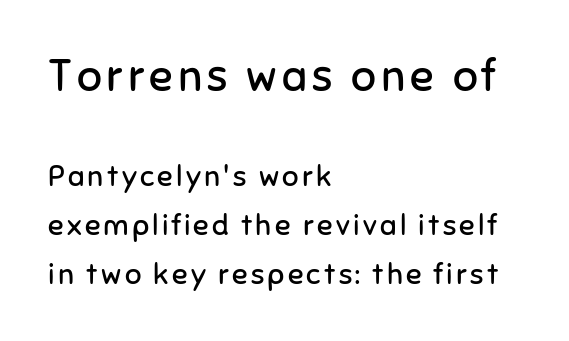
The image shows 44 px regular-weight sans-serif type, upright; set left-aligned, normal line spacing (1.69x), not underlined; the first (top) block is 1.52x larger; low stroke contrast and a medium x-height.
